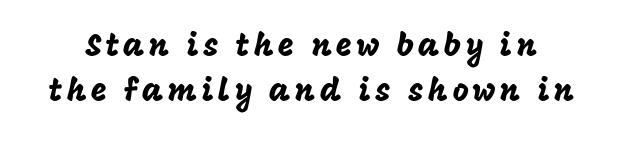
The image shows 31 px sans-serif type; set normal line spacing (1.44x), not underlined; low stroke contrast and a large x-height.
